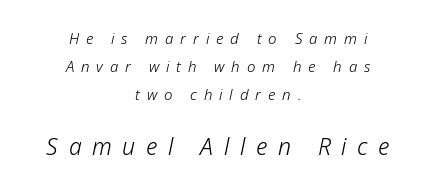
{"italic": "yes", "lean": "right", "slant_degrees": 12, "bold": "no", "underline": "no", "align": "center", "line_spacing_ratio": 1.87, "letter_spacing": "wide", "letter_spacing_em": 0.46, "larger_block": "second", "size_ratio": 1.53, "glyph_px": 23}
